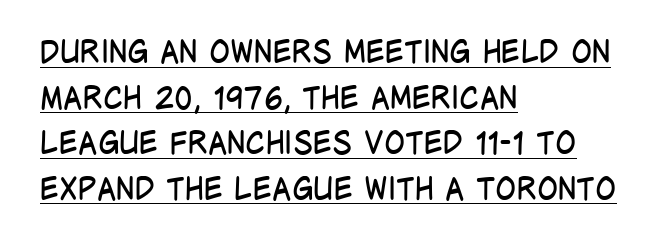
This sample uses plain, unmodified letter spacing. No heavy texture on the line: the type isn't bold. A baseline rule has been typeset under these characters. The face used here is a sans, in the tradition of grotesques and geometrics. Alignment: flush left.
